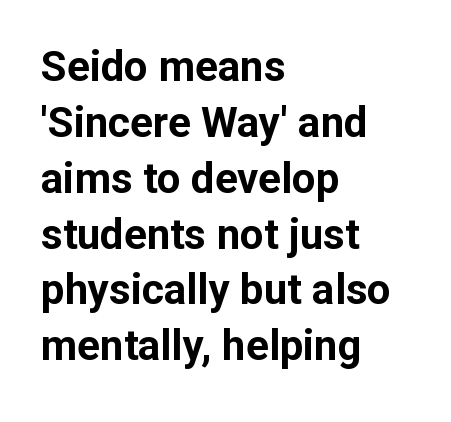
{"serif": "no", "italic": "no", "bold": "yes", "weight": "bold", "width": "normal", "stroke_contrast": "low", "x_height": "medium", "monospaced": "no", "underline": "no", "align": "left", "line_spacing": "normal", "line_spacing_ratio": 1.33, "letter_spacing": "normal", "letter_spacing_em": 0.0, "glyph_px": 42}
